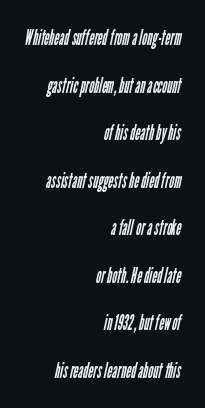
The typesetting does not lean heavy: it is not bold. The specimen omits any rule beneath the text block's lines. A great deal of white space separates one row of letters from the next. How are the letters spaced? Ordinarily, with no added tracking. A student would call this right alignment; a typographer would say flush right, rag left.
